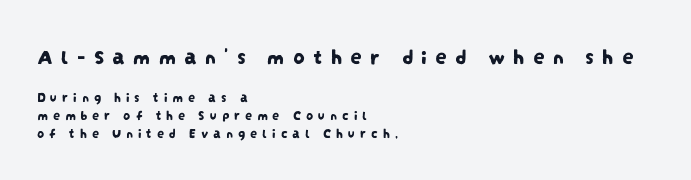
Q: Is the text underlined? A: No.
Q: How is the paragraph aligned? A: Left-aligned.
Q: Is the spacing between letters normal or unusually wide? A: Unusually wide.
Q: Is the spacing between lines tight, normal or loose? A: Normal.
Q: Which block of text is set in a larger size, the first (top) or the second (bottom)? A: The first (top) one.
